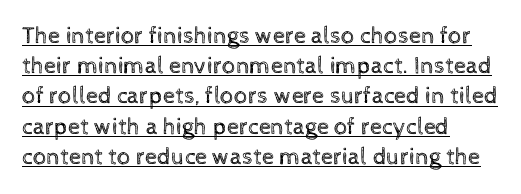
Interline gaps are of average width in this sample. The letterforms sit at book weight or below. Notice how the passage keeps a crisp vertical edge on the left only. Caption: lettering with a line underneath.
